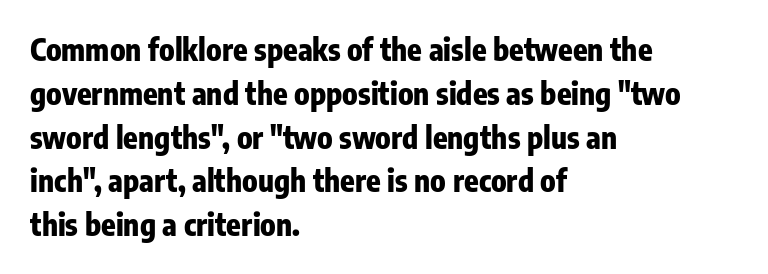
Q: Is the text bold? A: Yes.
Q: Is the text italic (slanted)? A: No, it is upright.
Q: Is the typeface a serif or a sans-serif typeface? A: Sans-serif.
Q: Is the text underlined? A: No.
Q: How is the paragraph aligned? A: Left-aligned.
Q: Is the spacing between letters normal or unusually wide? A: Normal.
Q: Is the spacing between lines tight, normal or loose? A: Normal.
Q: Width (condensed, normal, or wide)? A: Condensed.
Q: Stroke contrast? A: Low.
Q: x-height? A: Medium.
Q: Monospaced? A: No.
